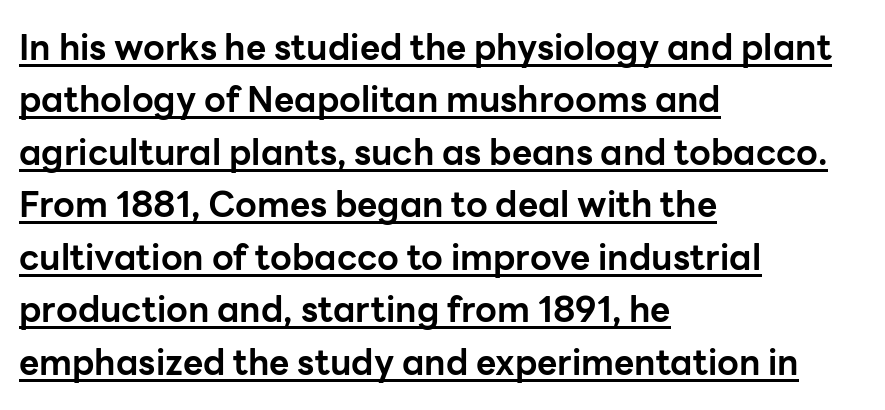
The image shows 35 px bold sans-serif type, upright; set left-aligned, normal line spacing (1.5x), normal letter spacing, underlined; low stroke contrast and a medium x-height.
